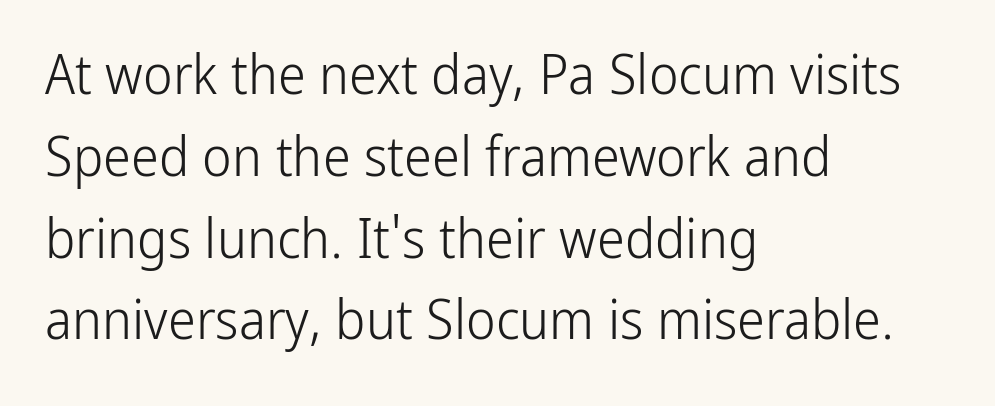
{"serif": "no", "italic": "no", "bold": "no", "weight": "light", "width": "condensed", "stroke_contrast": "low", "x_height": "medium", "monospaced": "no", "underline": "no", "align": "left", "line_spacing": "normal", "line_spacing_ratio": 1.46, "letter_spacing": "normal", "letter_spacing_em": 0.0, "glyph_px": 56}
